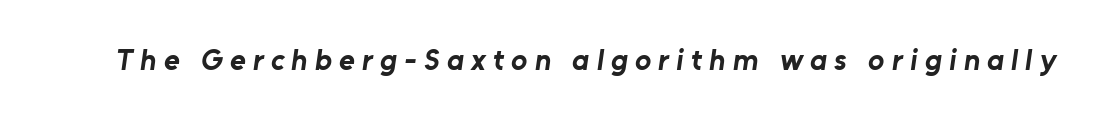
Q: Is the text bold? A: Yes.
Q: Is the typeface a serif or a sans-serif typeface? A: Sans-serif.
Q: Is the text underlined? A: No.
Q: Is the spacing between letters normal or unusually wide? A: Unusually wide.
Q: Width (condensed, normal, or wide)? A: Normal.
Q: Stroke contrast? A: Low.
Q: x-height? A: Medium.
Q: Monospaced? A: No.
